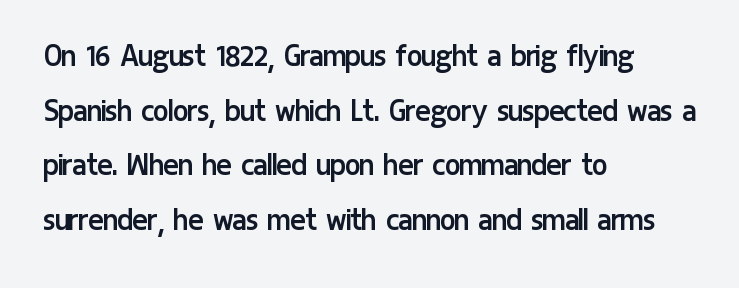
The image shows 36 px regular-weight, condensed sans-serif type, upright; set left-aligned, normal line spacing (1.52x), normal letter spacing, not underlined; low stroke contrast and a medium x-height.
